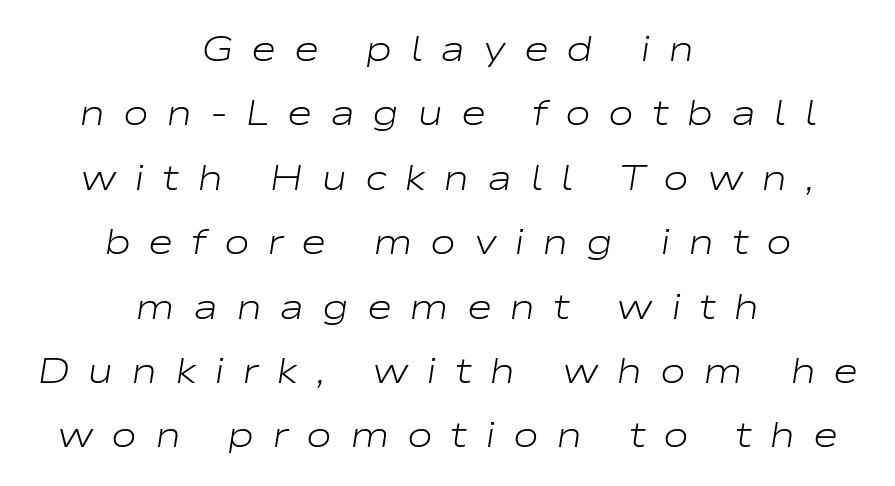
The image shows 35 px light, wide type, italic (leaning right); set centered, line spacing 1.84x, unusually wide letter spacing (+0.5 em), not underlined; low stroke contrast and a medium x-height.
